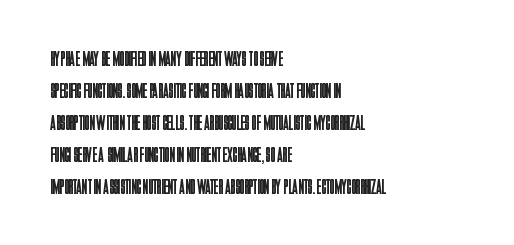
Vertical strokes here are truly vertical. The paragraph has a hard left edge and a soft right edge. The rendering uses a moderate line-height, typical for paragraphs. The cut favours lightness, reaching ordinary text weight at its darkest.
